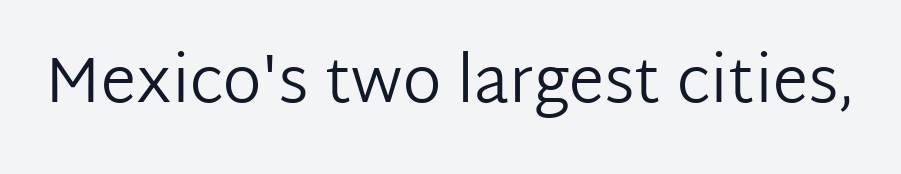
Q: Is the text bold? A: No.
Q: Is the text italic (slanted)? A: No, it is upright.
Q: Is the typeface a serif or a sans-serif typeface? A: Sans-serif.
Q: Is the text underlined? A: No.
Q: Is the spacing between letters normal or unusually wide? A: Normal.
Q: Width (condensed, normal, or wide)? A: Normal.
Q: Stroke contrast? A: Low.
Q: x-height? A: Medium.
Q: Monospaced? A: No.
